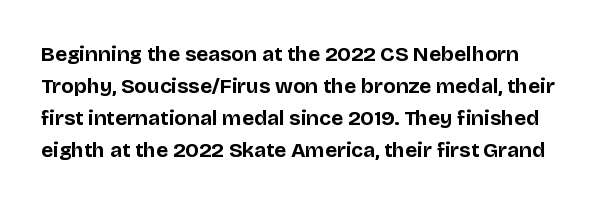
Q: Is the text bold? A: Yes.
Q: Is the text italic (slanted)? A: No, it is upright.
Q: Is the text underlined? A: No.
Q: Is the spacing between letters normal or unusually wide? A: Normal.
Q: Is the spacing between lines tight, normal or loose? A: Normal.
